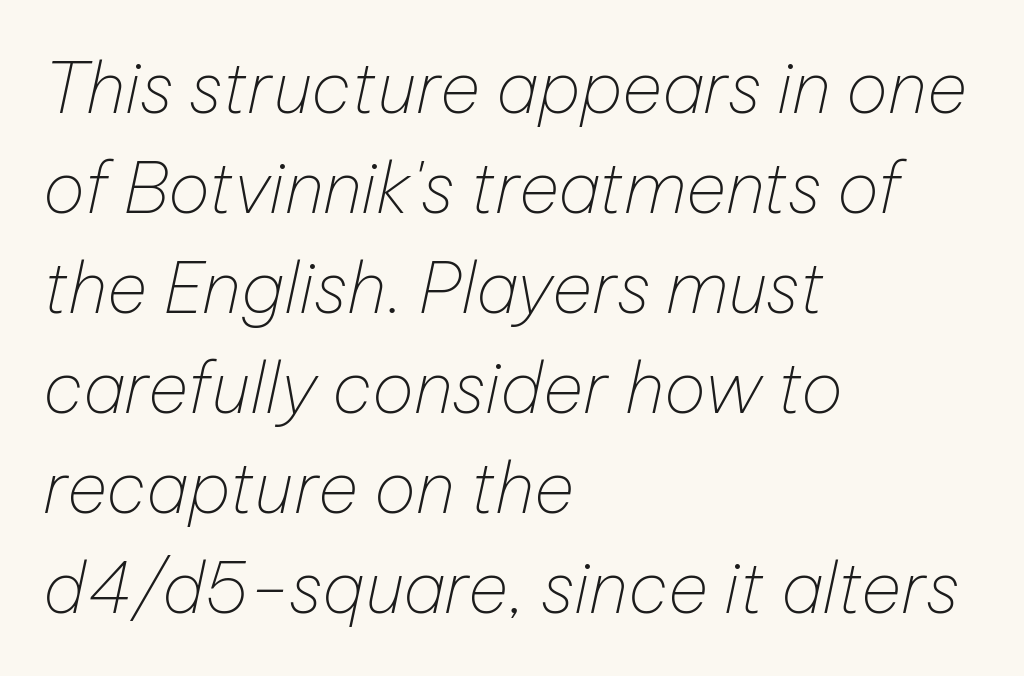
The image shows 70 px thin type, italic (leaning right); set left-aligned, normal line spacing (1.43x), normal letter spacing, not underlined; low stroke contrast and a medium x-height.
